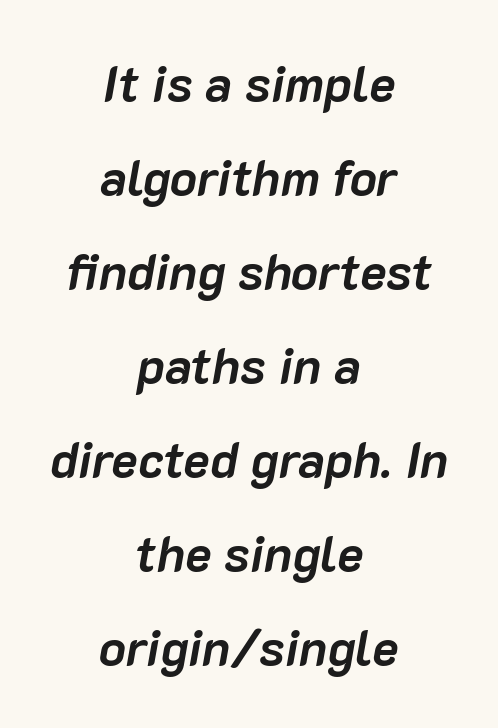
The image shows 50 px semibold type, italic (leaning right); set centered, line spacing 1.88x, normal letter spacing, not underlined; low stroke contrast and a medium x-height.
